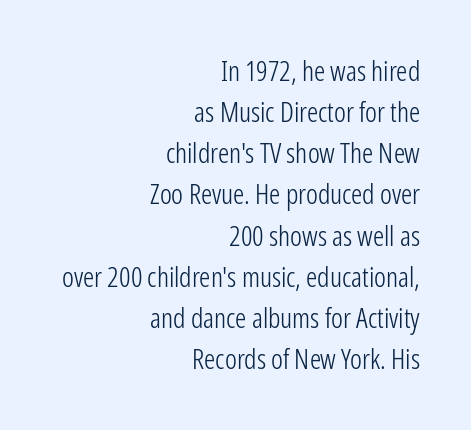
Q: Is the text bold? A: No.
Q: Is the text italic (slanted)? A: No, it is upright.
Q: Is the typeface a serif or a sans-serif typeface? A: Sans-serif.
Q: Is the text underlined? A: No.
Q: How is the paragraph aligned? A: Right-aligned.
Q: Is the spacing between letters normal or unusually wide? A: Normal.
Q: Is the spacing between lines tight, normal or loose? A: Normal.
Q: Width (condensed, normal, or wide)? A: Condensed.
Q: Stroke contrast? A: Low.
Q: x-height? A: Medium.
Q: Monospaced? A: No.
